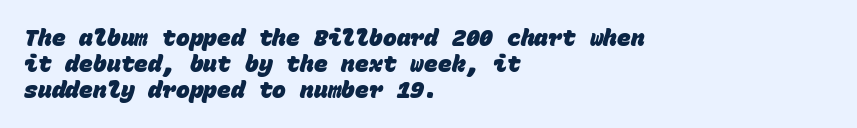
No word sits above an underline. Set as a true bold cut, around the 700 mark. The space between consecutive lines is stingy. In terms of letterspacing, this is plain default setting.
